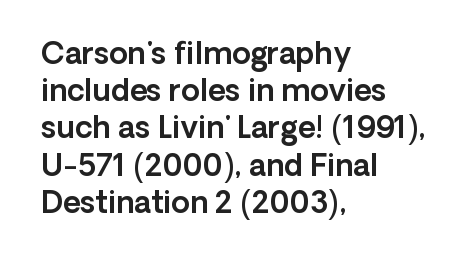
Q: Is the text italic (slanted)? A: No, it is upright.
Q: Is the typeface a serif or a sans-serif typeface? A: Sans-serif.
Q: Is the text underlined? A: No.
Q: How is the paragraph aligned? A: Left-aligned.
Q: Is the spacing between letters normal or unusually wide? A: Normal.
Q: Width (condensed, normal, or wide)? A: Normal.
Q: x-height? A: Medium.
Q: Monospaced? A: No.
